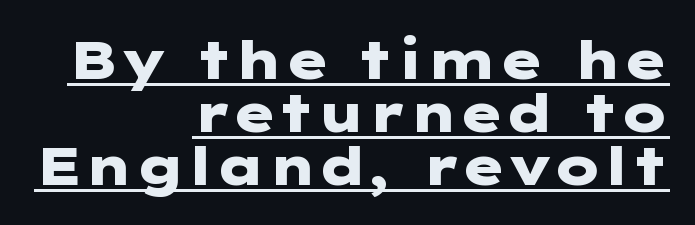
{"serif": "no", "italic": "no", "bold": "yes", "weight": "heavy", "width": "wide", "stroke_contrast": "low", "x_height": "medium", "underline": "yes", "align": "right", "line_spacing": "tight", "line_spacing_ratio": 1.0, "letter_spacing": "normal", "letter_spacing_em": 0.0, "glyph_px": 53}
